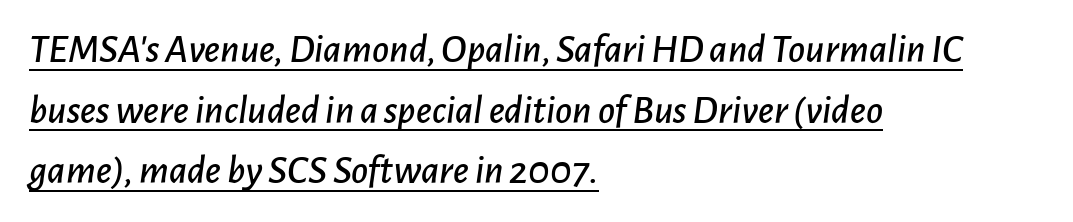
The image shows 41 px text type, italic (leaning right); set left-aligned, normal line spacing (1.48x), normal letter spacing, underlined; low stroke contrast and a medium x-height.
